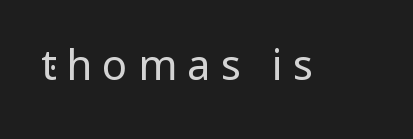
The image shows 42 px regular-weight, condensed sans-serif type, upright; set unusually wide letter spacing (+0.24 em), not underlined; low stroke contrast.
